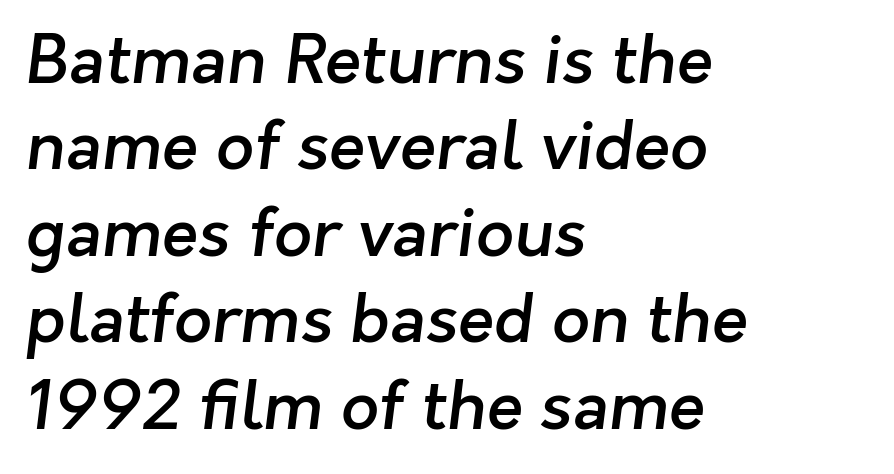
{"serif": "no", "bold": "semi", "weight": "semibold", "width": "normal", "stroke_contrast": "low", "x_height": "medium", "monospaced": "no", "underline": "no", "align": "left", "line_spacing": "normal", "line_spacing_ratio": 1.29, "letter_spacing": "normal", "letter_spacing_em": 0.0, "glyph_px": 67}
